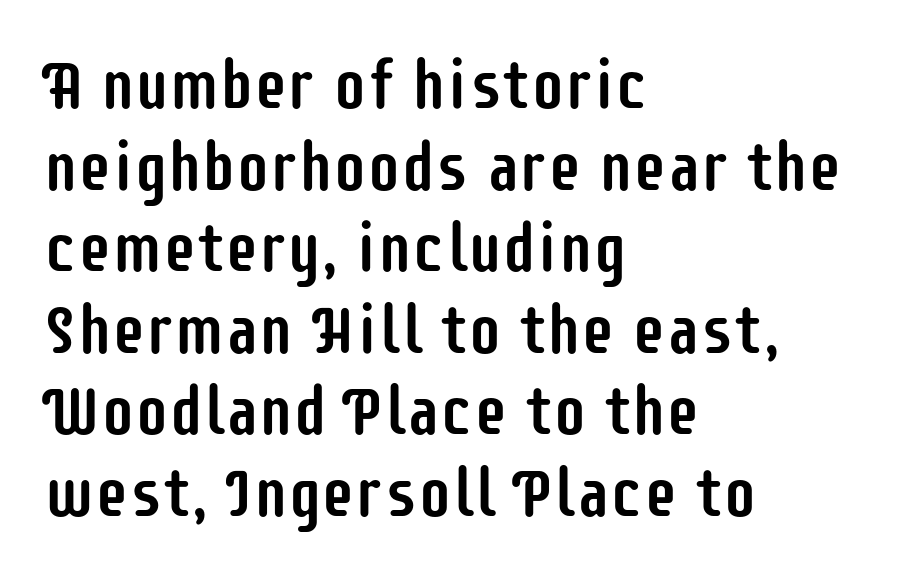
The image shows 68 px condensed sans-serif type, upright; set left-aligned, line spacing 1.2x, normal letter spacing, not underlined; low stroke contrast and a large x-height.
